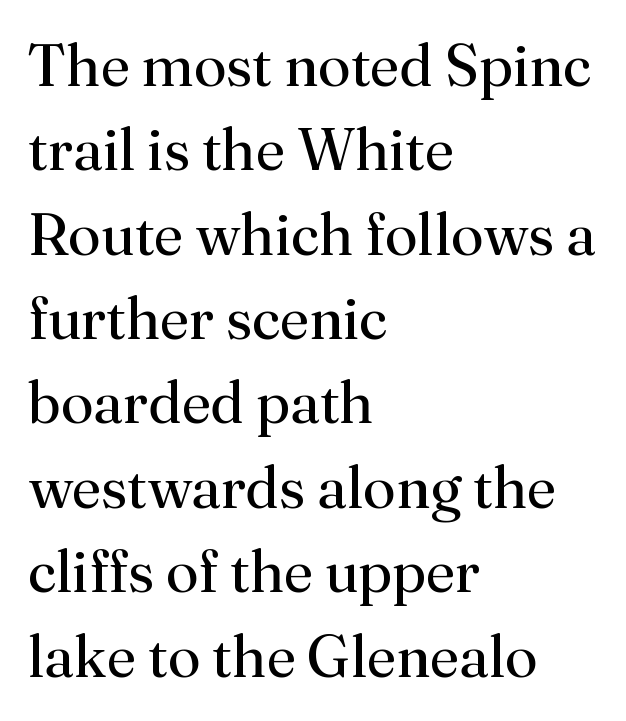
Q: Is the text bold? A: No.
Q: Is the text italic (slanted)? A: No, it is upright.
Q: Is the typeface a serif or a sans-serif typeface? A: Serif.
Q: Is the text underlined? A: No.
Q: How is the paragraph aligned? A: Left-aligned.
Q: Is the spacing between letters normal or unusually wide? A: Normal.
Q: Is the spacing between lines tight, normal or loose? A: Normal.
Q: Width (condensed, normal, or wide)? A: Normal.
Q: Stroke contrast? A: Medium.
Q: x-height? A: Small.
Q: Monospaced? A: No.
